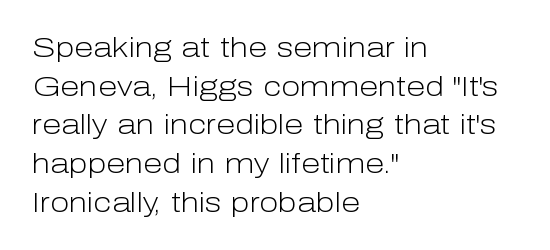
Q: Is the text bold? A: No.
Q: Is the text italic (slanted)? A: No, it is upright.
Q: Is the typeface a serif or a sans-serif typeface? A: Sans-serif.
Q: Is the text underlined? A: No.
Q: How is the paragraph aligned? A: Left-aligned.
Q: Is the spacing between letters normal or unusually wide? A: Normal.
Q: Is the spacing between lines tight, normal or loose? A: Normal.
Q: Width (condensed, normal, or wide)? A: Normal.
Q: Stroke contrast? A: Low.
Q: x-height? A: Medium.
Q: Monospaced? A: No.
